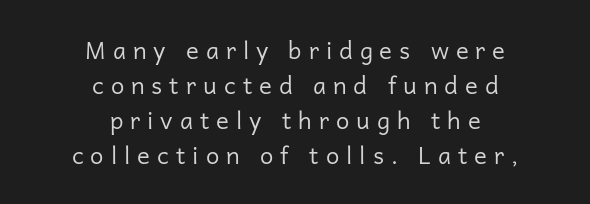
Q: Is the text bold? A: No.
Q: Is the text italic (slanted)? A: No, it is upright.
Q: Is the text underlined? A: No.
Q: How is the paragraph aligned? A: Centered.
Q: Is the spacing between letters normal or unusually wide? A: Unusually wide.
Q: Is the spacing between lines tight, normal or loose? A: Normal.
